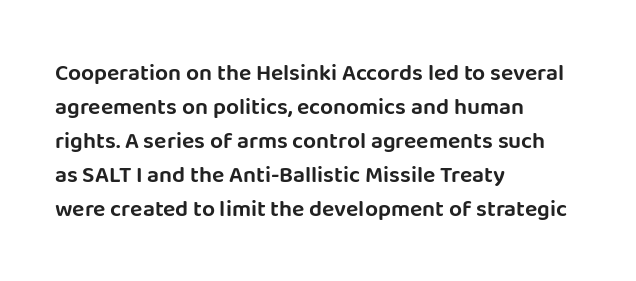
{"italic": "no", "underline": "no", "align": "left", "line_spacing": "normal", "line_spacing_ratio": 1.48, "letter_spacing": "normal", "letter_spacing_em": 0.0, "glyph_px": 23}
